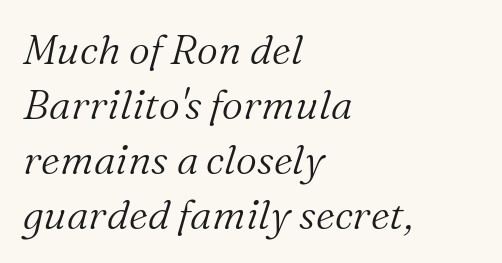
Nobody touched the tracking dial on this one. The lines are quadded left. The passage shown is typeset with a serif family. Leading: standard. Is the stroke heavy? The answer is a plain regular-or-lighter.
